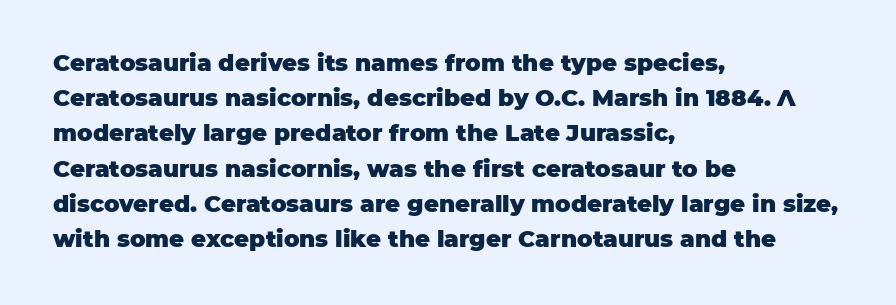
{"italic": "no", "bold": "yes", "underline": "no", "align": "left", "line_spacing": "normal", "line_spacing_ratio": 1.53, "letter_spacing": "normal", "letter_spacing_em": 0.0, "glyph_px": 23}
